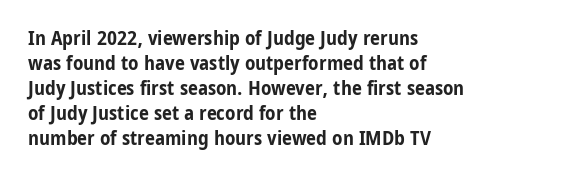
{"italic": "no", "bold": "yes", "underline": "no", "align": "left", "line_spacing": "normal", "line_spacing_ratio": 1.25, "letter_spacing": "normal", "letter_spacing_em": 0.0, "glyph_px": 20}
